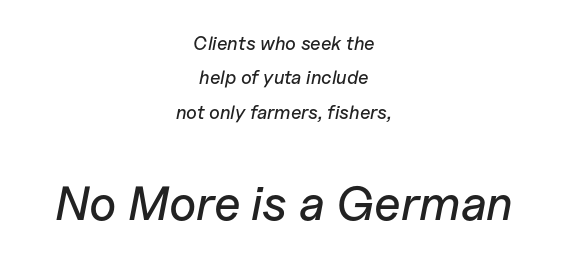
Q: Is the text italic (slanted)? A: Yes, it leans right by about 11 degrees.
Q: Is the text underlined? A: No.
Q: How is the paragraph aligned? A: Centered.
Q: Is the spacing between letters normal or unusually wide? A: Normal.
Q: Which block of text is set in a larger size, the first (top) or the second (bottom)? A: The second (bottom) one.
Q: Width (condensed, normal, or wide)? A: Normal.
Q: Stroke contrast? A: Low.
Q: x-height? A: Medium.
Q: Monospaced? A: No.
